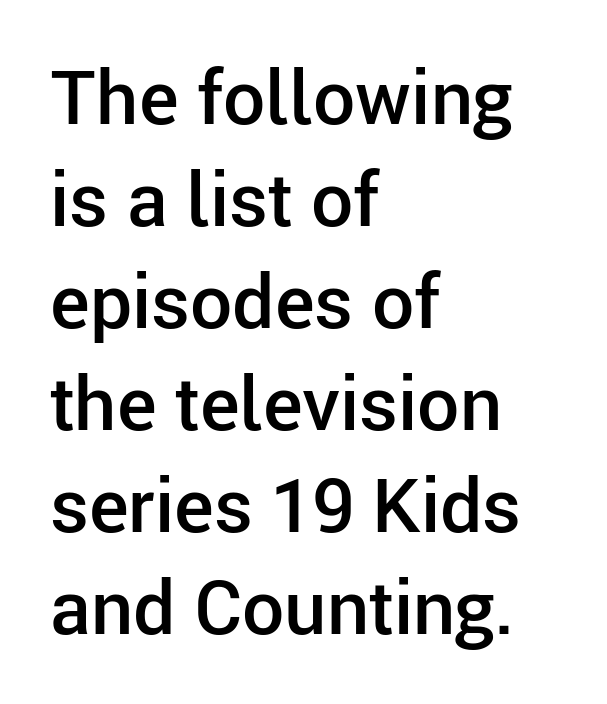
{"serif": "no", "italic": "no", "bold": "semi", "weight": "semibold", "width": "normal", "stroke_contrast": "low", "x_height": "medium", "monospaced": "no", "underline": "no", "align": "left", "line_spacing": "normal", "line_spacing_ratio": 1.36, "letter_spacing": "normal", "letter_spacing_em": 0.0, "glyph_px": 75}
